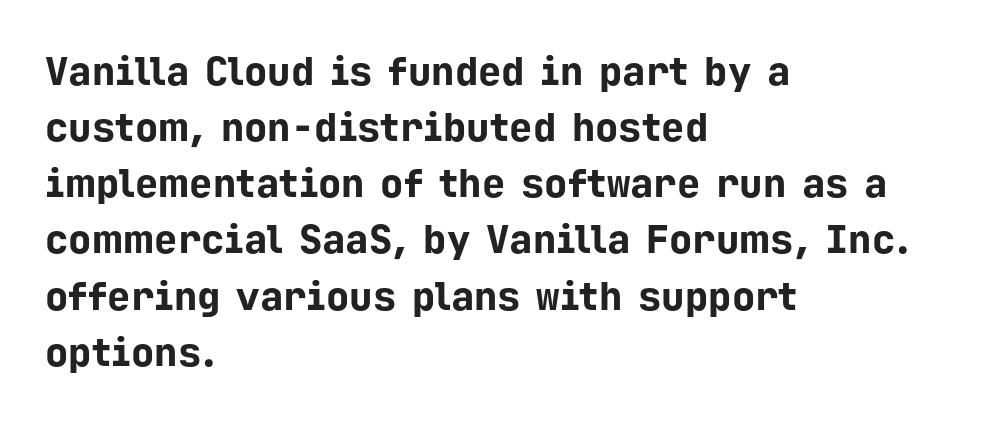
{"serif": "no", "italic": "no", "bold": "yes", "weight": "bold", "width": "normal", "stroke_contrast": "low", "x_height": "medium", "monospaced": "yes", "underline": "no", "align": "left", "line_spacing": "normal", "line_spacing_ratio": 1.44, "letter_spacing": "normal", "letter_spacing_em": 0.0, "glyph_px": 39}
